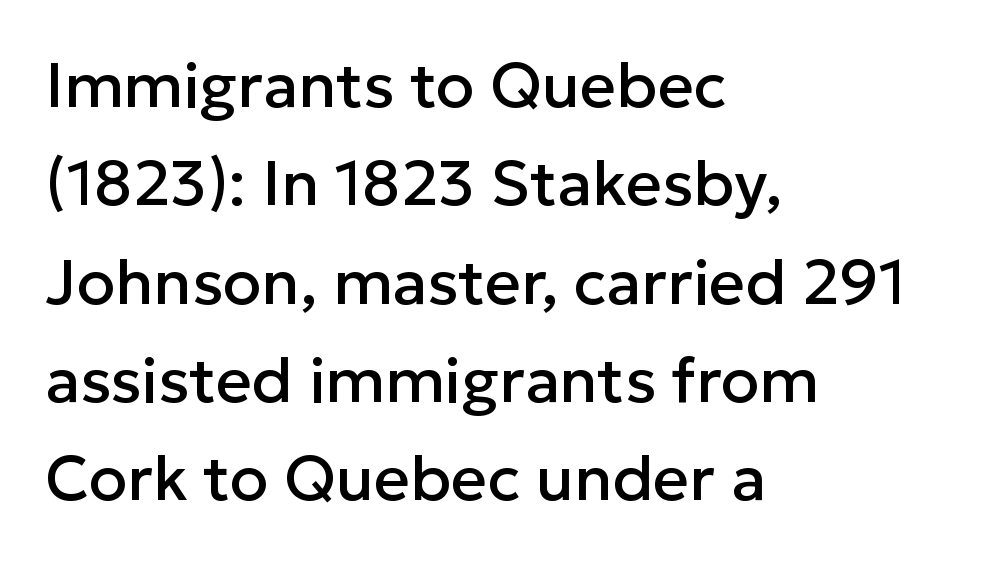
{"serif": "no", "italic": "no", "width": "normal", "stroke_contrast": "low", "x_height": "medium", "monospaced": "no", "underline": "no", "align": "left", "line_spacing": "normal", "line_spacing_ratio": 1.56, "letter_spacing": "normal", "letter_spacing_em": 0.0, "glyph_px": 63}
